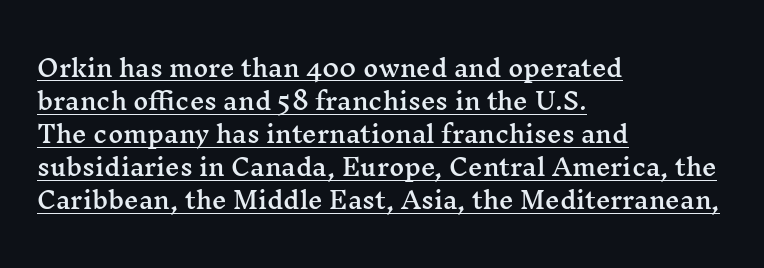
The image shows 23 px text type, upright; set left-aligned, normal line spacing (1.44x), normal letter spacing, underlined.
